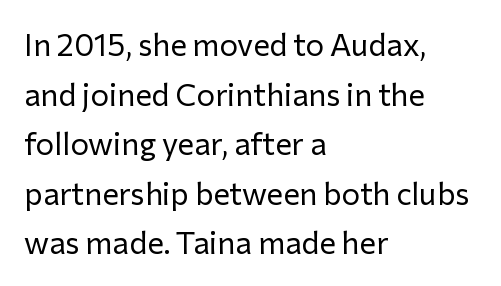
{"serif": "no", "italic": "no", "bold": "no", "weight": "regular", "width": "normal", "stroke_contrast": "low", "x_height": "medium", "monospaced": "no", "underline": "no", "align": "left", "line_spacing": "normal", "line_spacing_ratio": 1.6, "letter_spacing": "normal", "letter_spacing_em": 0.0, "glyph_px": 31}
